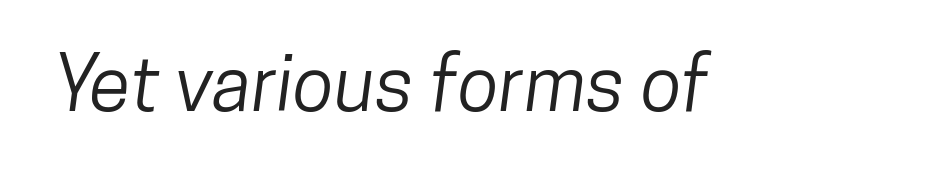
Descenders are the only things crossing below the line. Proportional: the letters do not fall into vertical columns. Typographically, this falls in the sans-serif category. Caption: standard tracking, unaltered.
